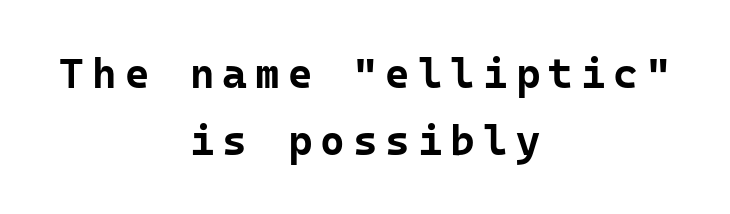
Q: Is the text bold? A: Yes.
Q: Is the text italic (slanted)? A: No, it is upright.
Q: Is the typeface a serif or a sans-serif typeface? A: Sans-serif.
Q: Is the text underlined? A: No.
Q: How is the paragraph aligned? A: Centered.
Q: Is the spacing between lines tight, normal or loose? A: Normal.
Q: Width (condensed, normal, or wide)? A: Normal.
Q: Stroke contrast? A: Low.
Q: x-height? A: Medium.
